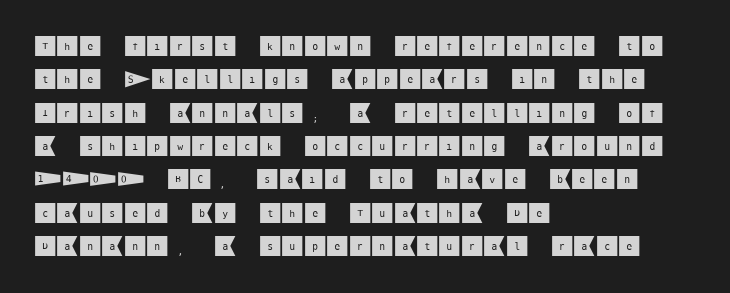
{"italic": "no", "underline": "no", "align": "left", "line_spacing": "normal", "line_spacing_ratio": 1.45, "letter_spacing": "normal", "letter_spacing_em": 0.0, "glyph_px": 23}
